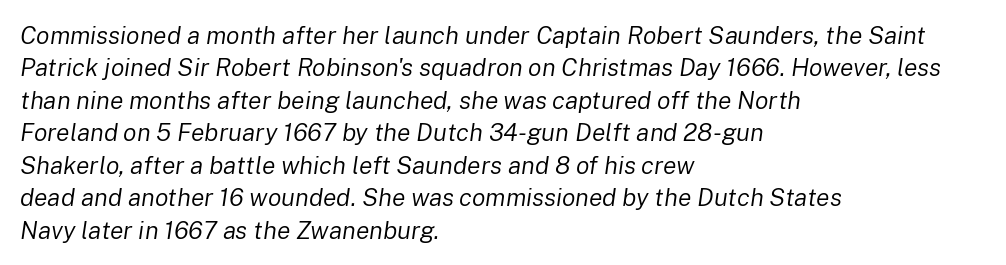
Q: Is the text bold? A: No.
Q: Is the text italic (slanted)? A: Yes, it leans right by about 8 degrees.
Q: Is the text underlined? A: No.
Q: How is the paragraph aligned? A: Left-aligned.
Q: Is the spacing between letters normal or unusually wide? A: Normal.
Q: Is the spacing between lines tight, normal or loose? A: Normal.
